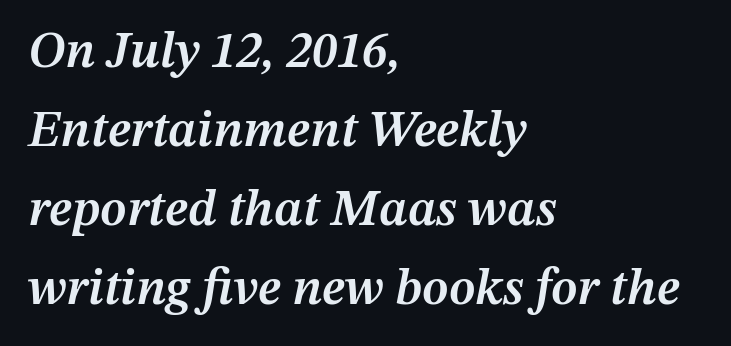
The image shows 51 px semibold type, italic (leaning right); set left-aligned, normal line spacing (1.55x), normal letter spacing, not underlined; medium stroke contrast and a medium x-height.
